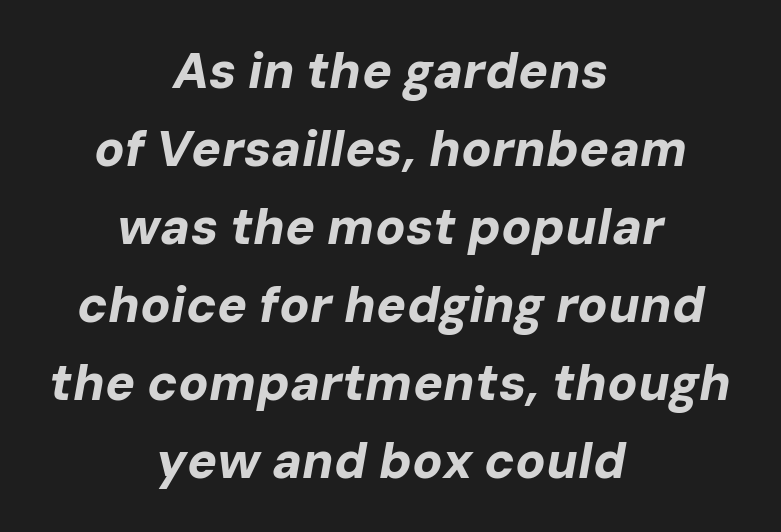
The image shows 50 px bold type, italic (leaning right); set centered, normal line spacing (1.56x), normal letter spacing, not underlined; low stroke contrast and a medium x-height.
